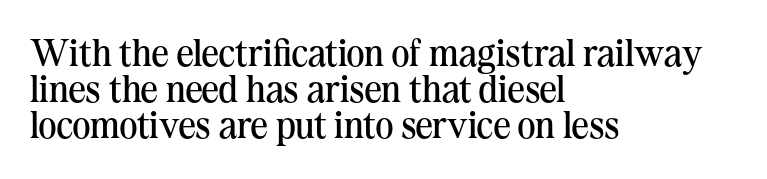
Q: Is the text bold? A: No.
Q: Is the text italic (slanted)? A: No, it is upright.
Q: Is the typeface a serif or a sans-serif typeface? A: Serif.
Q: Is the text underlined? A: No.
Q: How is the paragraph aligned? A: Left-aligned.
Q: Is the spacing between letters normal or unusually wide? A: Normal.
Q: Is the spacing between lines tight, normal or loose? A: Tight.
Q: Width (condensed, normal, or wide)? A: Normal.
Q: Stroke contrast? A: Medium.
Q: x-height? A: Medium.
Q: Monospaced? A: No.
